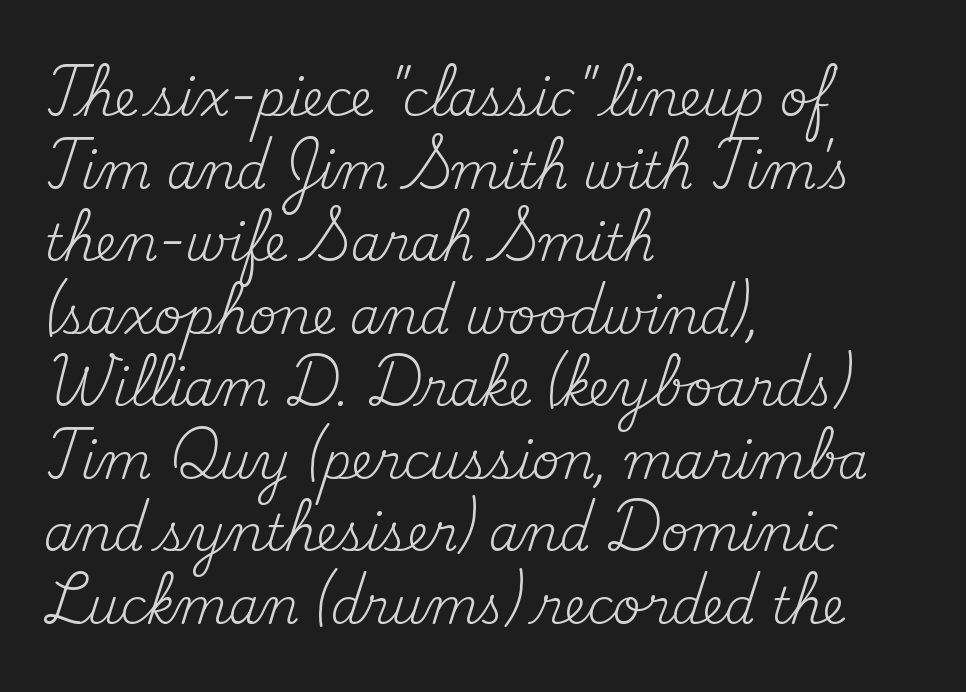
The image shows 49 px regular-weight serif type; set left-aligned, normal line spacing (1.48x), normal letter spacing, not underlined; medium stroke contrast and a small x-height.
